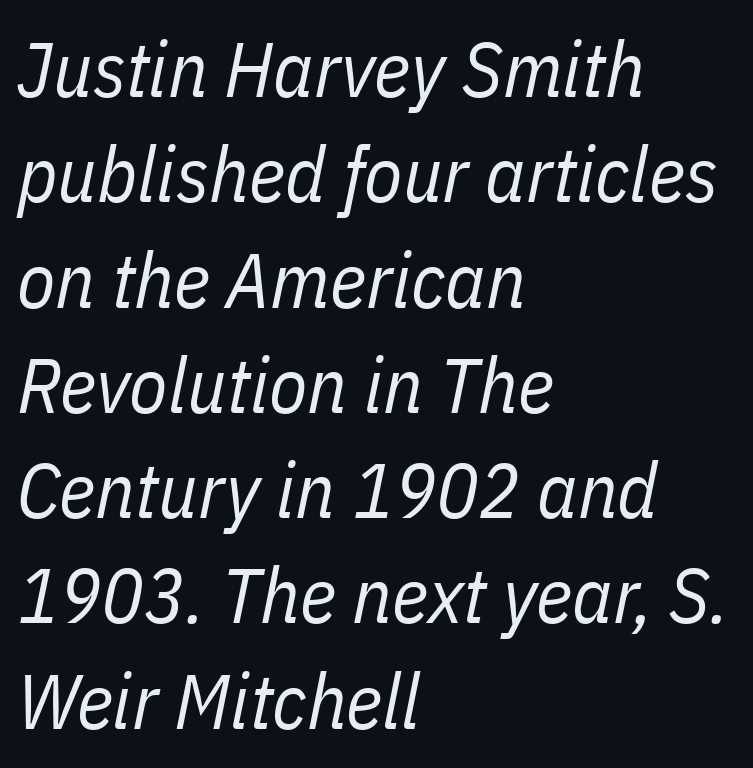
Notice how the passage keeps a crisp vertical edge on the left only. The area under the type is left untouched. The letters look calm and open, with moderate or lighter stems. Think of a printed novel: that variable character pitch is what you see here.
